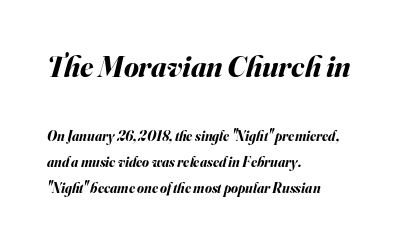
The image shows 30 px bold type, italic (leaning right); set left-aligned, line spacing 1.87x, normal letter spacing, not underlined; the first (top) block is 2.14x larger; medium stroke contrast and a small x-height.
